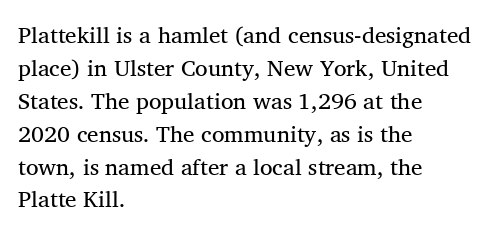
Q: Is the text underlined? A: No.
Q: How is the paragraph aligned? A: Left-aligned.
Q: Is the spacing between letters normal or unusually wide? A: Normal.
Q: Is the spacing between lines tight, normal or loose? A: Normal.
